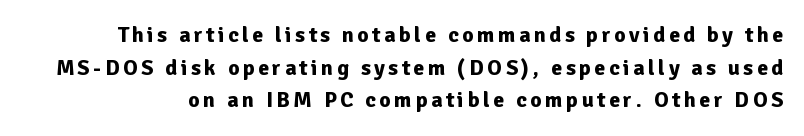
The vertical gap from one line to the next is medium. Italic: no, the glyphs are upright roman. Every letter is thick-stroked: bold, no question. Check the space under the baseline: it is left empty.
